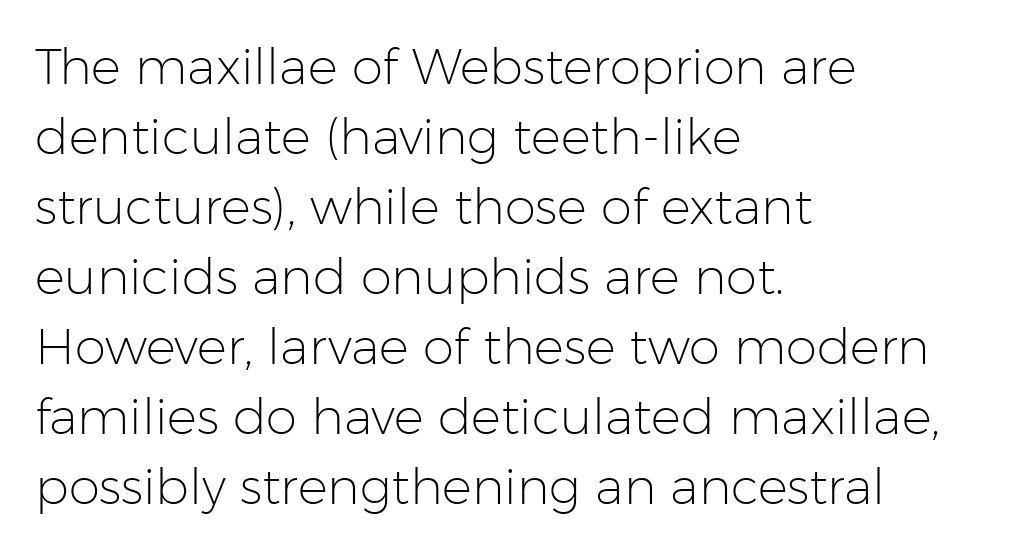
Q: Is the text bold? A: No.
Q: Is the text italic (slanted)? A: No, it is upright.
Q: Is the typeface a serif or a sans-serif typeface? A: Sans-serif.
Q: Is the text underlined? A: No.
Q: How is the paragraph aligned? A: Left-aligned.
Q: Is the spacing between letters normal or unusually wide? A: Normal.
Q: Is the spacing between lines tight, normal or loose? A: Normal.
Q: Width (condensed, normal, or wide)? A: Normal.
Q: Stroke contrast? A: Low.
Q: x-height? A: Medium.
Q: Monospaced? A: No.
